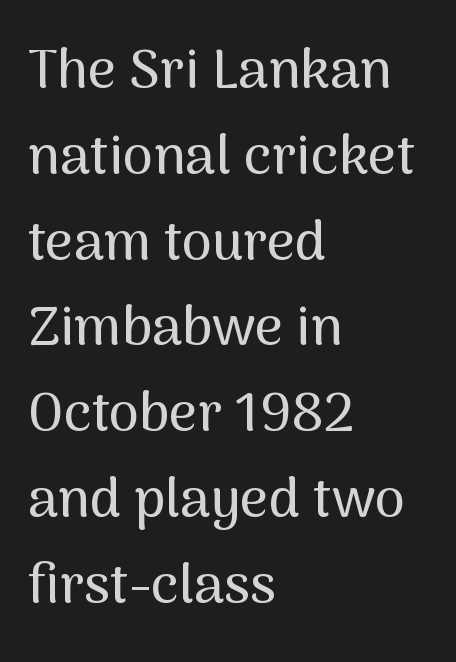
The image shows 55 px sans-serif type, upright; set left-aligned, normal line spacing (1.56x), normal letter spacing, not underlined; medium stroke contrast and a medium x-height.
